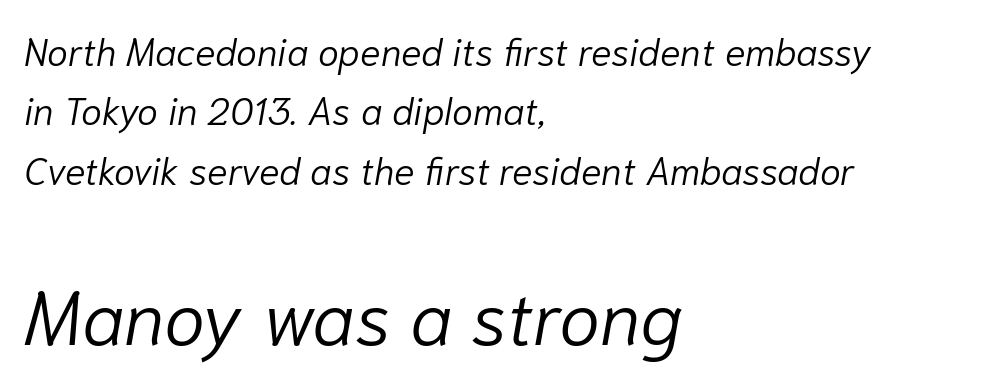
Q: Is the text bold? A: No.
Q: Is the text italic (slanted)? A: Yes, it leans right by about 10 degrees.
Q: Is the text underlined? A: No.
Q: How is the paragraph aligned? A: Left-aligned.
Q: Is the spacing between letters normal or unusually wide? A: Normal.
Q: Is the spacing between lines tight, normal or loose? A: Normal.
Q: Which block of text is set in a larger size, the first (top) or the second (bottom)? A: The second (bottom) one.
Q: Width (condensed, normal, or wide)? A: Normal.
Q: Stroke contrast? A: Low.
Q: x-height? A: Medium.
Q: Monospaced? A: No.
